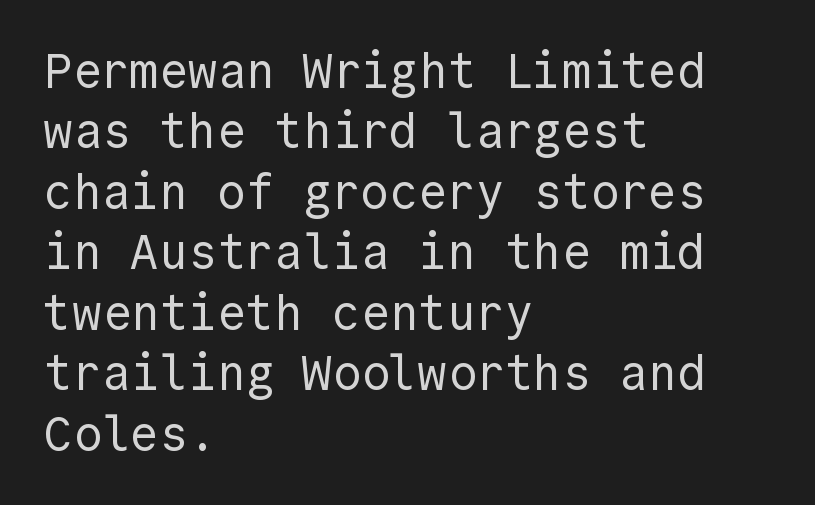
Q: Is the text bold? A: No.
Q: Is the text italic (slanted)? A: No, it is upright.
Q: Is the typeface a serif or a sans-serif typeface? A: Sans-serif.
Q: Is the text underlined? A: No.
Q: How is the paragraph aligned? A: Left-aligned.
Q: Is the spacing between letters normal or unusually wide? A: Normal.
Q: Is the spacing between lines tight, normal or loose? A: Normal.
Q: Width (condensed, normal, or wide)? A: Normal.
Q: x-height? A: Medium.
Q: Monospaced? A: Yes.
